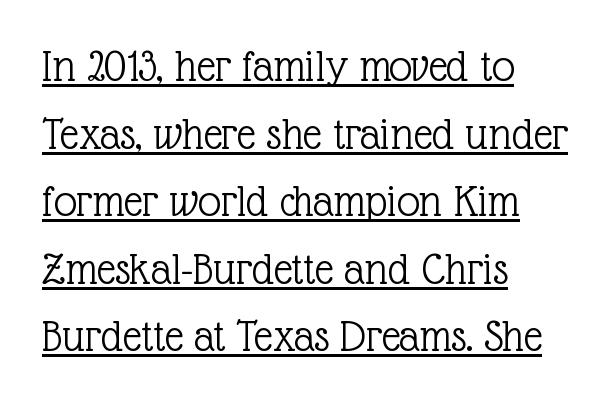
Does the leading feel generous? No, just average. A classic flush-left, rag-right setting is used for this passage. The passage shown is not bold in any degree. Do the characters align in a grid? No, the font is proportional. Notice how a bar underscores the lettering throughout. Ordinary non-slanted type is in use.
